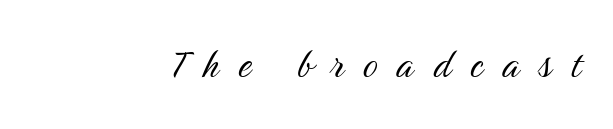
{"serif": "no", "bold": "no", "weight": "light", "width": "condensed", "stroke_contrast": "medium", "x_height": "medium", "monospaced": "no", "underline": "no", "align": "right", "letter_spacing": "wide", "letter_spacing_em": 0.42, "glyph_px": 46}
